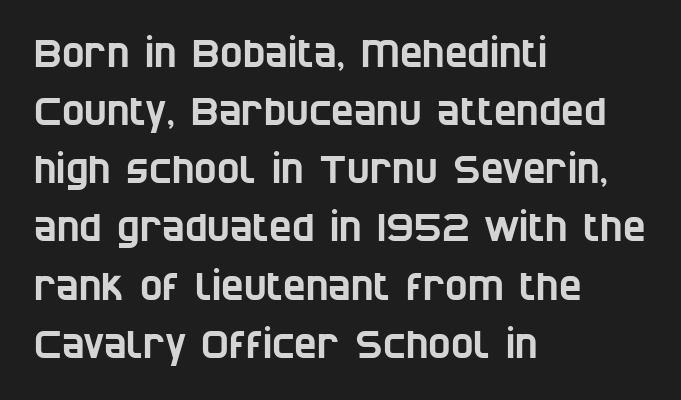
The image shows 38 px condensed sans-serif type; set left-aligned, normal line spacing (1.53x), normal letter spacing, not underlined; low stroke contrast and a large x-height.
